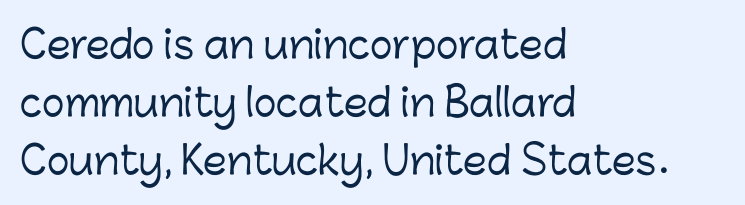
Tracking value appears to be zero — textbook default spacing. The letters carry no serifs — their stems end cleanly without finishing strokes. Regular leading. Check the space under the baseline: it is left empty. The lettering stays uniformly vertical, giving the passage a roman look.
